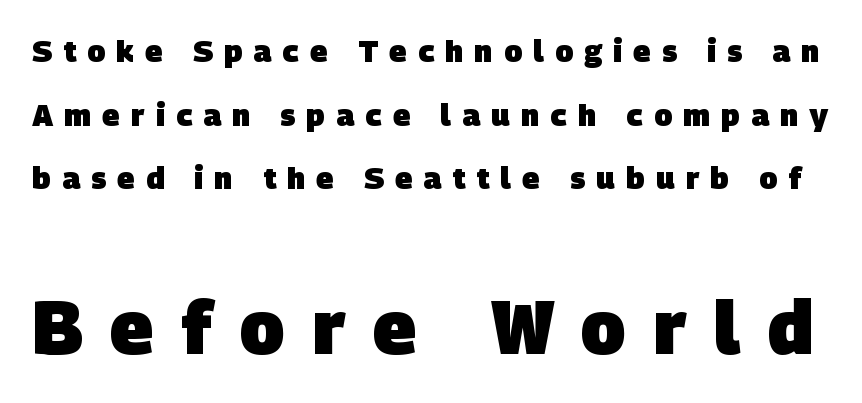
You could not count columns in this text — the font is proportionally spaced. Each letter's strokes conclude bluntly, with no projecting serifs. What stands out about the letter spacing? Its width — letters are far apart. Note: smaller setting up top, larger setting below. Any mark beneath the type? The region is blank.
